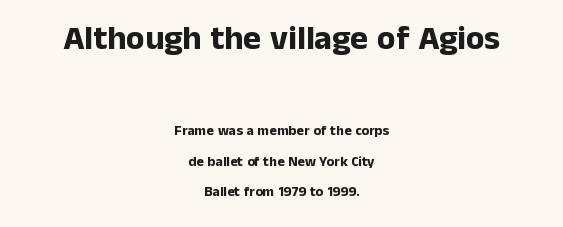
Whoever set this chose breathing room over compactness in the vertical rhythm. Style check: upright. These lines are composed in type without serifs. Nobody drew a line under any word here.
